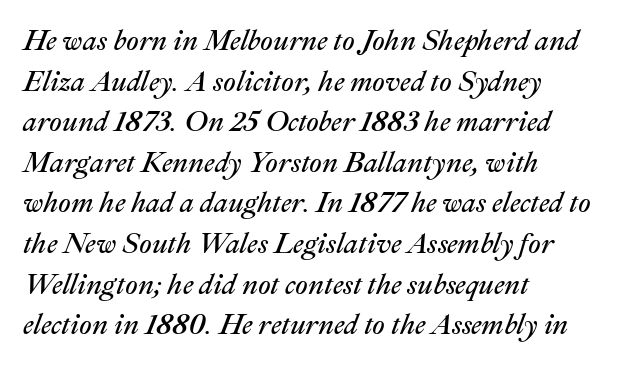
The image shows 28 px regular-weight type, italic (leaning right); set left-aligned, normal line spacing (1.45x), normal letter spacing, not underlined; medium stroke contrast and a medium x-height.
